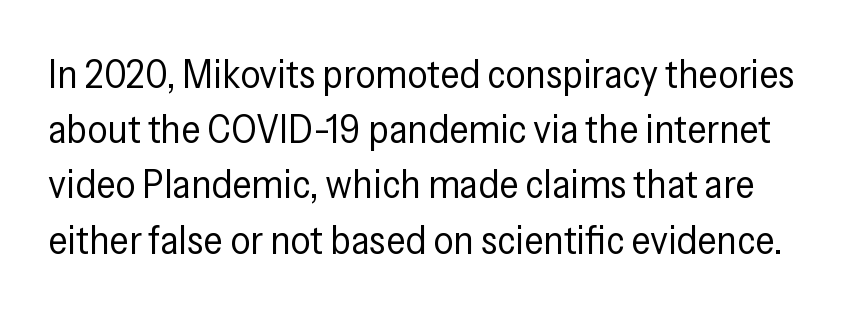
Q: Is the text bold? A: No.
Q: Is the text italic (slanted)? A: No, it is upright.
Q: Is the typeface a serif or a sans-serif typeface? A: Sans-serif.
Q: Is the text underlined? A: No.
Q: Is the spacing between letters normal or unusually wide? A: Normal.
Q: Is the spacing between lines tight, normal or loose? A: Normal.
Q: Width (condensed, normal, or wide)? A: Condensed.
Q: Stroke contrast? A: Low.
Q: x-height? A: Medium.
Q: Monospaced? A: No.
